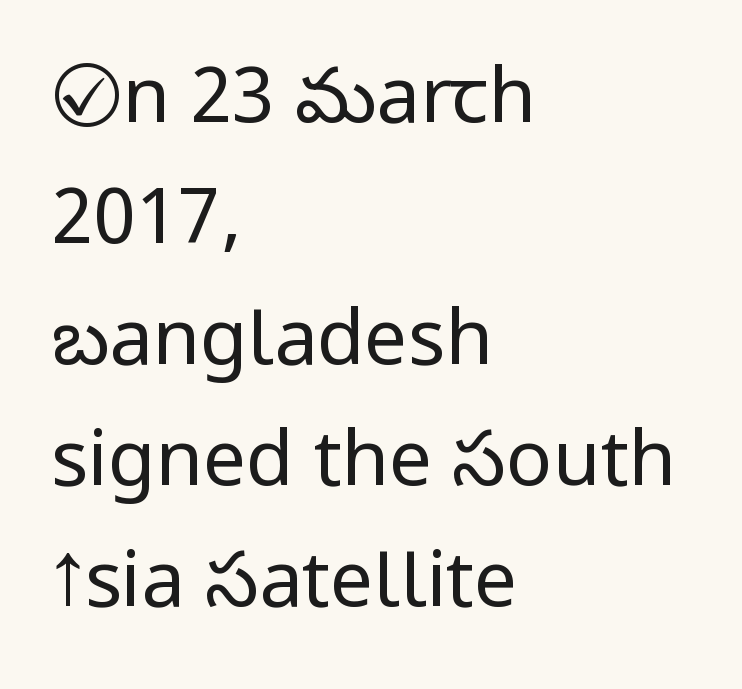
{"serif": "no", "italic": "no", "bold": "no", "weight": "regular", "width": "condensed", "stroke_contrast": "low", "x_height": "large", "monospaced": "no", "underline": "no", "align": "left", "line_spacing": "normal", "line_spacing_ratio": 1.57, "letter_spacing": "normal", "letter_spacing_em": 0.0, "glyph_px": 77}
